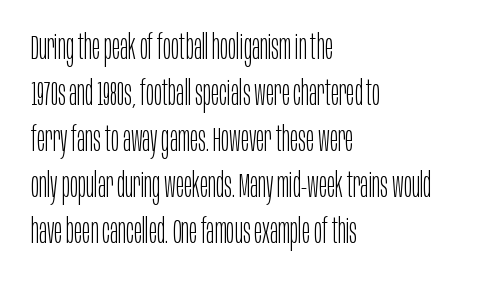
{"serif": "no", "italic": "no", "bold": "no", "weight": "light", "width": "condensed", "stroke_contrast": "low", "x_height": "large", "monospaced": "no", "underline": "no", "align": "left", "line_spacing": "normal", "line_spacing_ratio": 1.35, "letter_spacing": "normal", "letter_spacing_em": 0.0, "glyph_px": 34}
